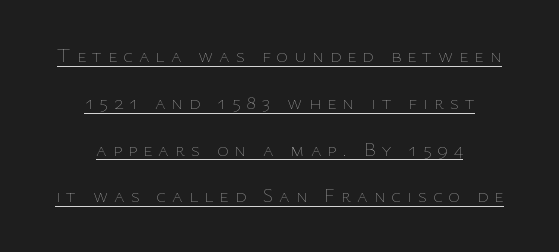
The image shows 20 px text type, upright; set centered, loose line spacing (2.34x), unusually wide letter spacing (+0.3 em), underlined.
